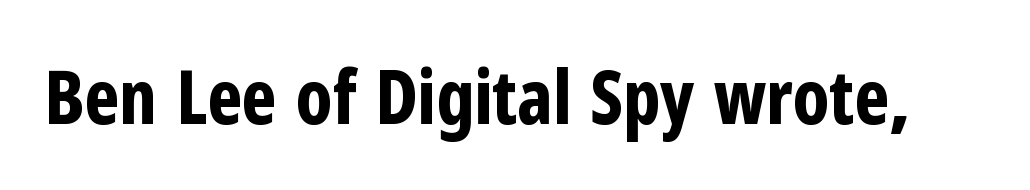
{"serif": "no", "italic": "no", "bold": "yes", "weight": "bold", "width": "condensed", "stroke_contrast": "low", "x_height": "medium", "monospaced": "no", "underline": "no", "letter_spacing": "normal", "letter_spacing_em": 0.0, "glyph_px": 74}
